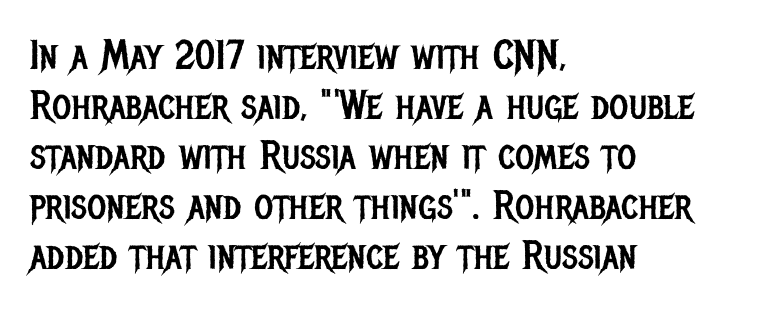
Q: Is the text bold? A: No.
Q: Is the text italic (slanted)? A: No, it is upright.
Q: Is the typeface a serif or a sans-serif typeface? A: Sans-serif.
Q: Is the text underlined? A: No.
Q: How is the paragraph aligned? A: Left-aligned.
Q: Is the spacing between letters normal or unusually wide? A: Normal.
Q: Width (condensed, normal, or wide)? A: Condensed.
Q: Stroke contrast? A: Low.
Q: x-height? A: Large.
Q: Monospaced? A: No.
